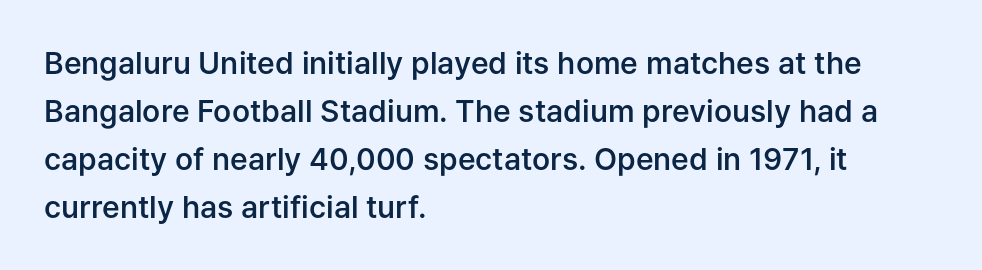
Q: Is the text bold? A: Semi-bold.
Q: Is the text italic (slanted)? A: No, it is upright.
Q: Is the typeface a serif or a sans-serif typeface? A: Sans-serif.
Q: Is the text underlined? A: No.
Q: How is the paragraph aligned? A: Left-aligned.
Q: Is the spacing between letters normal or unusually wide? A: Normal.
Q: Is the spacing between lines tight, normal or loose? A: Normal.
Q: Width (condensed, normal, or wide)? A: Normal.
Q: Stroke contrast? A: Low.
Q: x-height? A: Medium.
Q: Monospaced? A: No.
